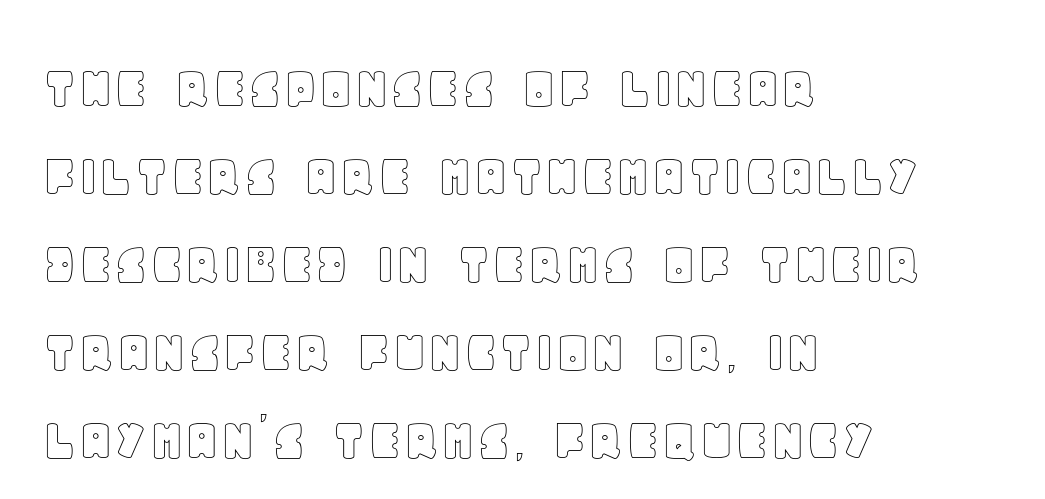
The image shows 62 px text type, upright; set left-aligned, normal line spacing (1.42x), normal letter spacing, not underlined; a large x-height.
